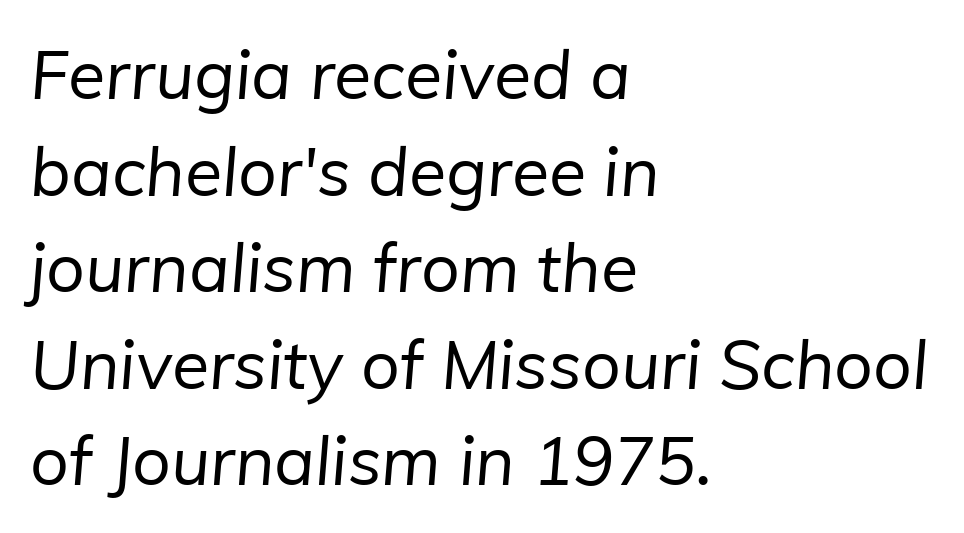
The image shows 68 px regular-weight sans-serif type; set left-aligned, normal line spacing (1.42x), normal letter spacing, not underlined; low stroke contrast and a medium x-height.
